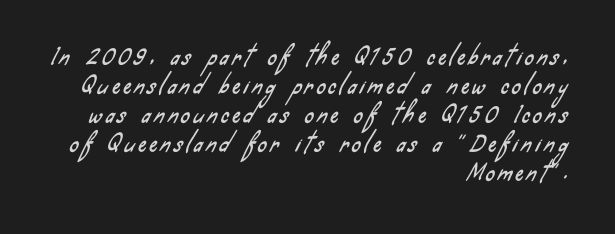
The lines sit at an ordinary, default distance from one another. The compositor pushed each line to the right boundary. The foot of each line stays bare and open.
